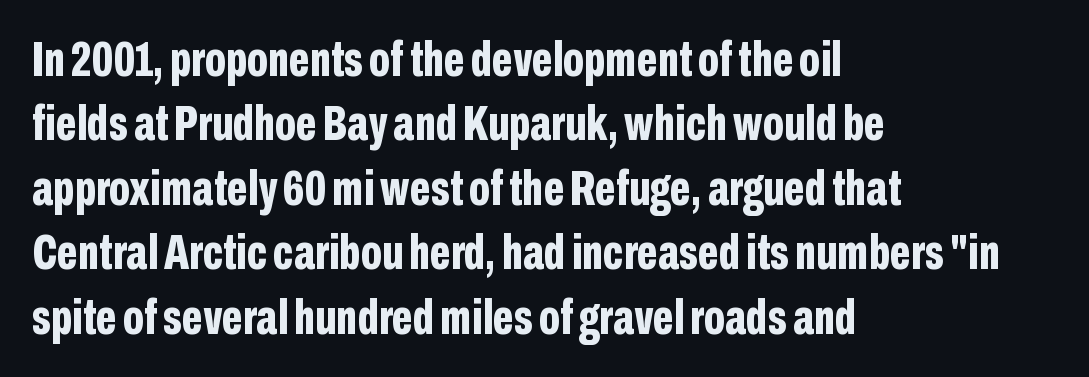
{"serif": "no", "italic": "no", "bold": "yes", "weight": "bold", "width": "condensed", "stroke_contrast": "low", "x_height": "medium", "monospaced": "no", "underline": "no", "align": "left", "line_spacing": "normal", "line_spacing_ratio": 1.29, "letter_spacing": "normal", "letter_spacing_em": 0.0, "glyph_px": 50}
